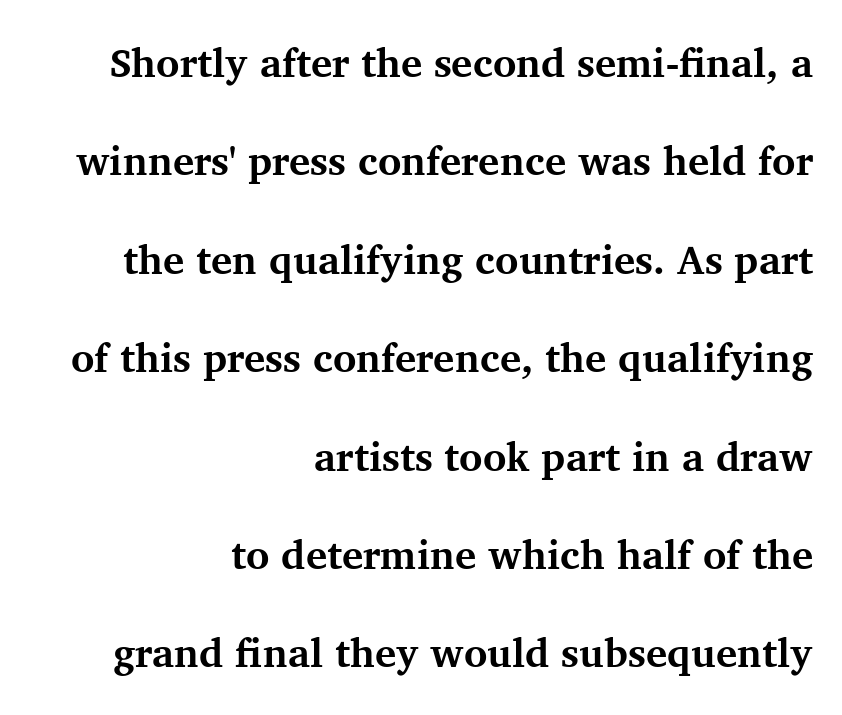
{"serif": "yes", "italic": "no", "bold": "yes", "weight": "bold", "width": "normal", "stroke_contrast": "medium", "x_height": "medium", "monospaced": "no", "underline": "no", "align": "right", "line_spacing": "loose", "line_spacing_ratio": 2.46, "letter_spacing": "normal", "letter_spacing_em": 0.0, "glyph_px": 40}
